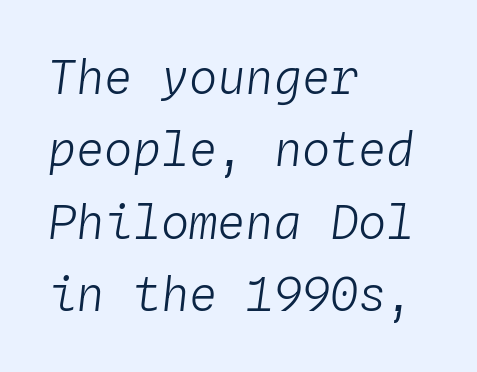
{"italic": "yes", "lean": "right", "slant_degrees": 4, "bold": "no", "weight": "light", "width": "normal", "stroke_contrast": "low", "x_height": "medium", "monospaced": "yes", "underline": "no", "align": "left", "line_spacing": "normal", "line_spacing_ratio": 1.54, "letter_spacing": "normal", "letter_spacing_em": 0.0, "glyph_px": 47}
